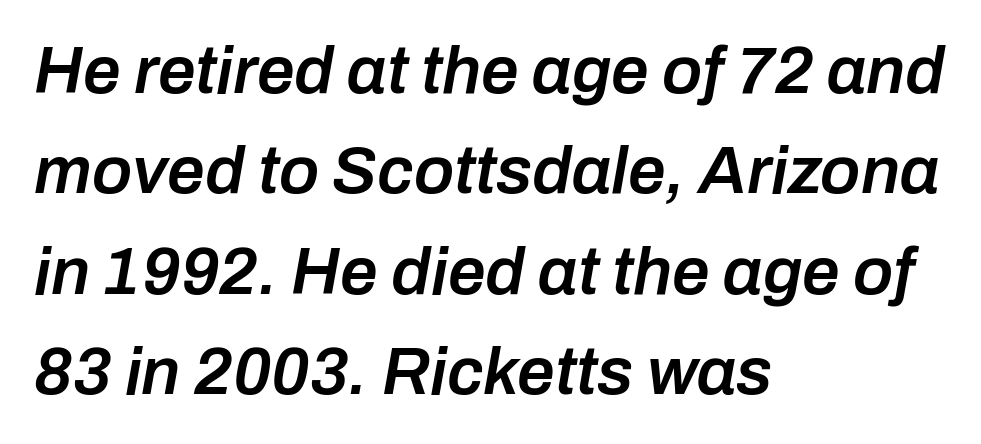
The font is running at a semibold setting, under full bold. The letters sit at their default tracking, neither squeezed nor spread. Notice how the stems are inclined rather than vertical — that's the hallmark of italics. Is this a fixed-width face? No — the glyphs have proportional, varying widths. The rendering uses a moderate line-height, typical for paragraphs. No word sits above an underline.
